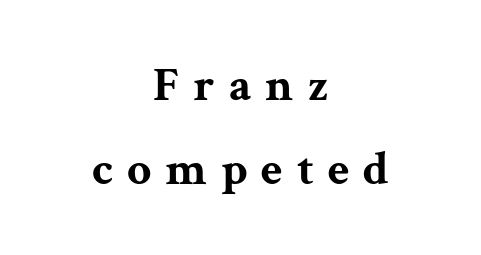
The image shows 48 px bold, wide serif type, upright; set centered, line spacing 1.75x, unusually wide letter spacing (+0.29 em), not underlined; medium stroke contrast and a medium x-height.
